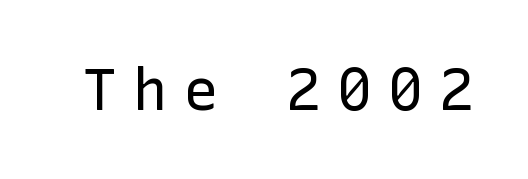
{"serif": "no", "italic": "no", "bold": "no", "weight": "regular", "width": "normal", "stroke_contrast": "low", "x_height": "medium", "underline": "no", "letter_spacing": "wide", "letter_spacing_em": 0.28, "glyph_px": 58}
